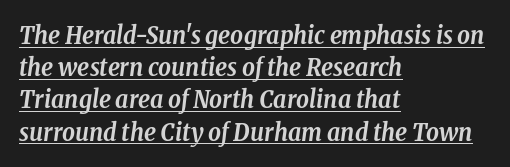
The image shows 25 px bold type, italic (leaning right); set left-aligned, normal line spacing (1.29x), normal letter spacing, underlined.
